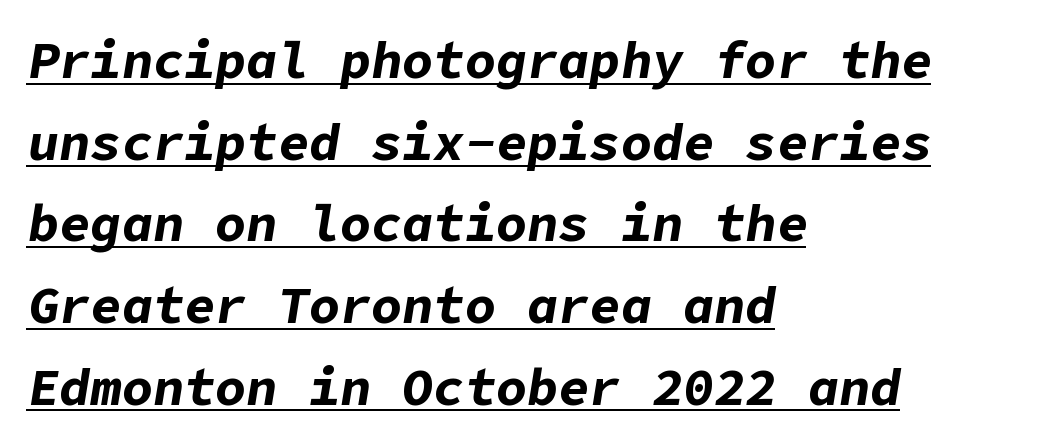
If you drew a ruler down the left edge, every line would touch it. These lines keep a tight, regular rhythm from letter to letter. Looking at the ascenders, they clearly lean. You'd pick this weight for a headline — it's a proper bold.
